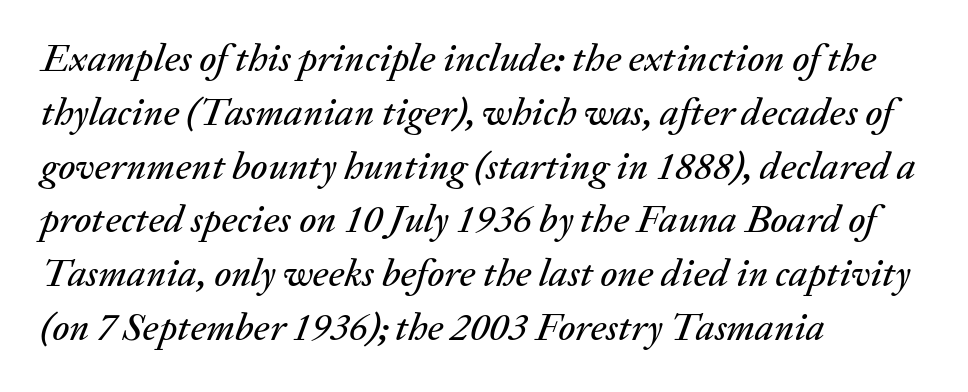
{"italic": "yes", "lean": "right", "slant_degrees": 20, "width": "normal", "stroke_contrast": "medium", "x_height": "medium", "monospaced": "no", "underline": "no", "align": "left", "line_spacing": "normal", "line_spacing_ratio": 1.38, "letter_spacing": "normal", "letter_spacing_em": 0.0, "glyph_px": 39}
